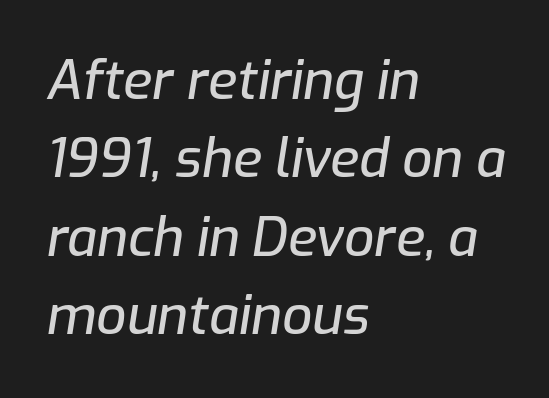
The image shows 53 px text type, italic (leaning right); set left-aligned, normal line spacing (1.48x), normal letter spacing, not underlined; low stroke contrast and a medium x-height.
